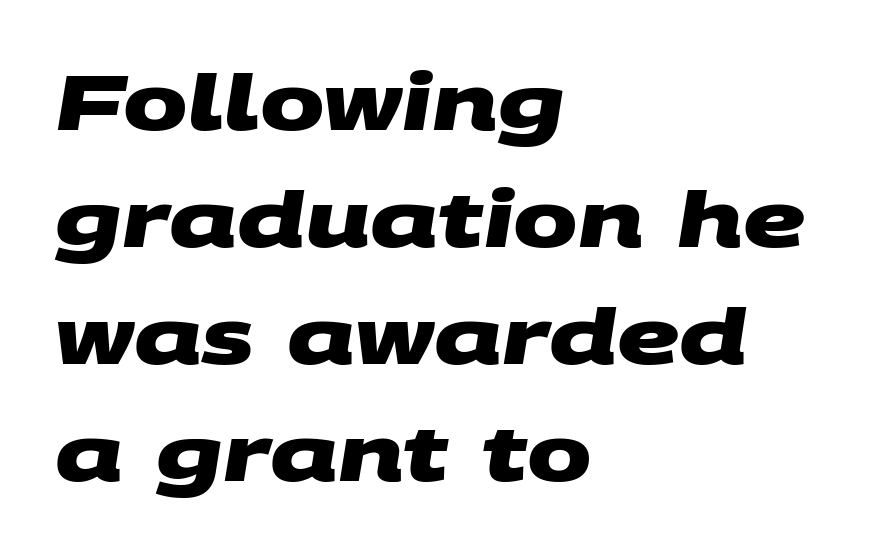
{"serif": "no", "bold": "yes", "weight": "heavy", "width": "wide", "stroke_contrast": "medium", "x_height": "large", "monospaced": "no", "underline": "no", "align": "left", "line_spacing": "normal", "line_spacing_ratio": 1.52, "letter_spacing": "normal", "letter_spacing_em": 0.0, "glyph_px": 77}
